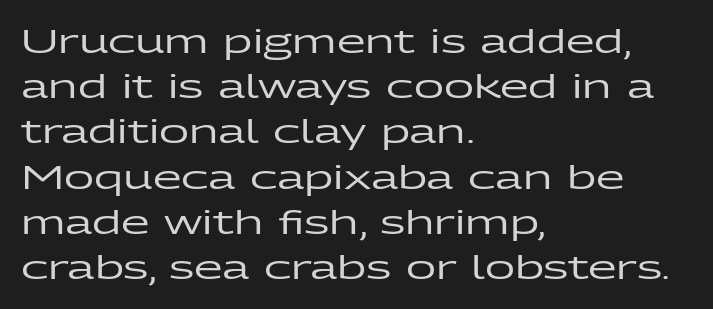
The image shows 33 px wide sans-serif type, upright; set left-aligned, normal line spacing (1.37x), normal letter spacing, not underlined; low stroke contrast and a medium x-height.
